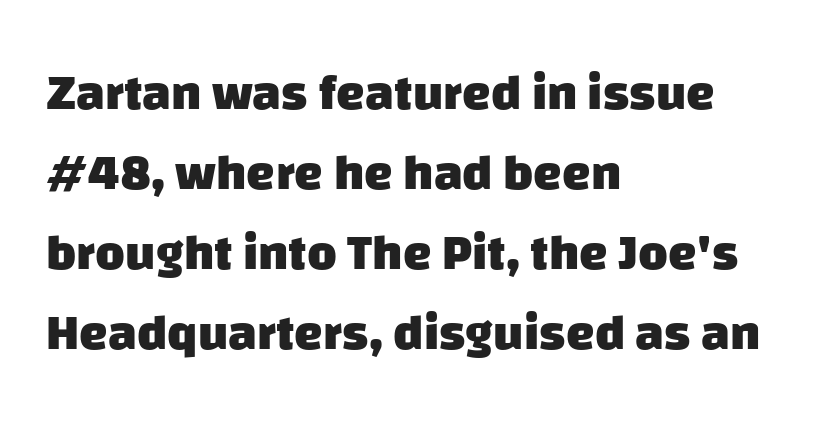
The image shows 51 px heavy sans-serif type; set left-aligned, normal line spacing (1.57x), normal letter spacing, not underlined; low stroke contrast and a large x-height.
